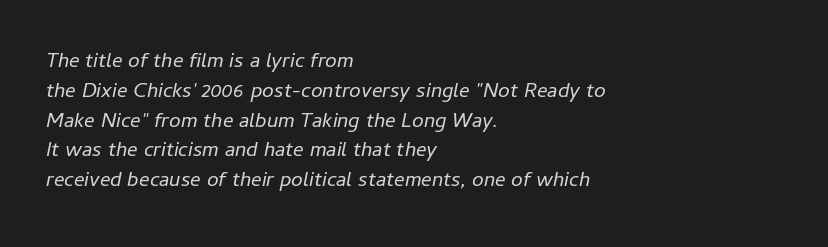
Q: Is the text bold? A: No.
Q: Is the text italic (slanted)? A: Yes, it leans right by about 11 degrees.
Q: Is the text underlined? A: No.
Q: How is the paragraph aligned? A: Left-aligned.
Q: Is the spacing between letters normal or unusually wide? A: Normal.
Q: Is the spacing between lines tight, normal or loose? A: Normal.
